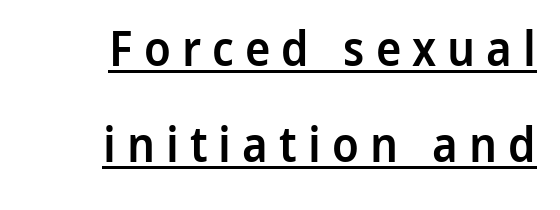
Q: Is the text bold? A: Semi-bold.
Q: Is the text italic (slanted)? A: No, it is upright.
Q: Is the typeface a serif or a sans-serif typeface? A: Sans-serif.
Q: Is the text underlined? A: Yes.
Q: How is the paragraph aligned? A: Right-aligned.
Q: Is the spacing between letters normal or unusually wide? A: Unusually wide.
Q: Is the spacing between lines tight, normal or loose? A: Loose.
Q: Width (condensed, normal, or wide)? A: Normal.
Q: Stroke contrast? A: Low.
Q: x-height? A: Medium.
Q: Monospaced? A: No.
